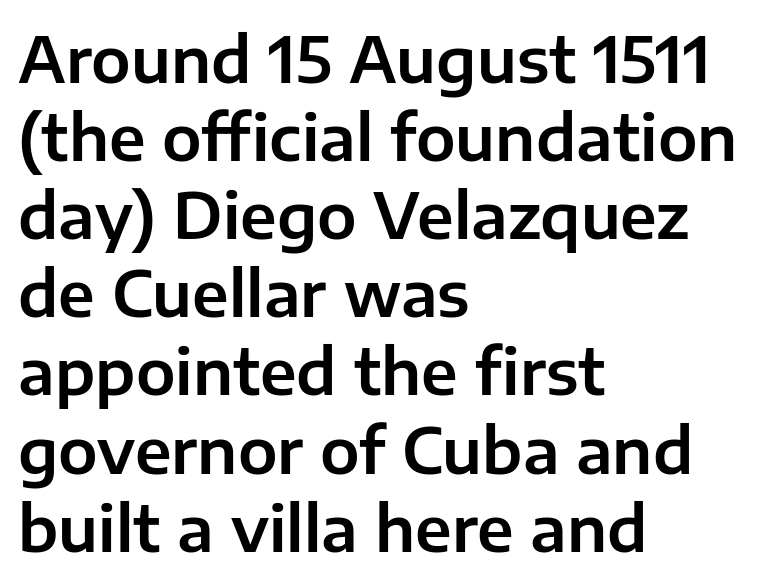
{"serif": "no", "italic": "no", "width": "normal", "stroke_contrast": "low", "x_height": "medium", "monospaced": "no", "underline": "no", "align": "left", "line_spacing_ratio": 1.24, "letter_spacing": "normal", "letter_spacing_em": 0.0, "glyph_px": 63}
